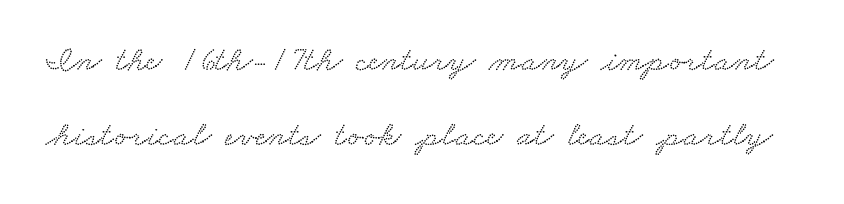
The image shows 35 px wide serif type; set loose line spacing (2.15x), normal letter spacing, not underlined; low stroke contrast and a small x-height.
